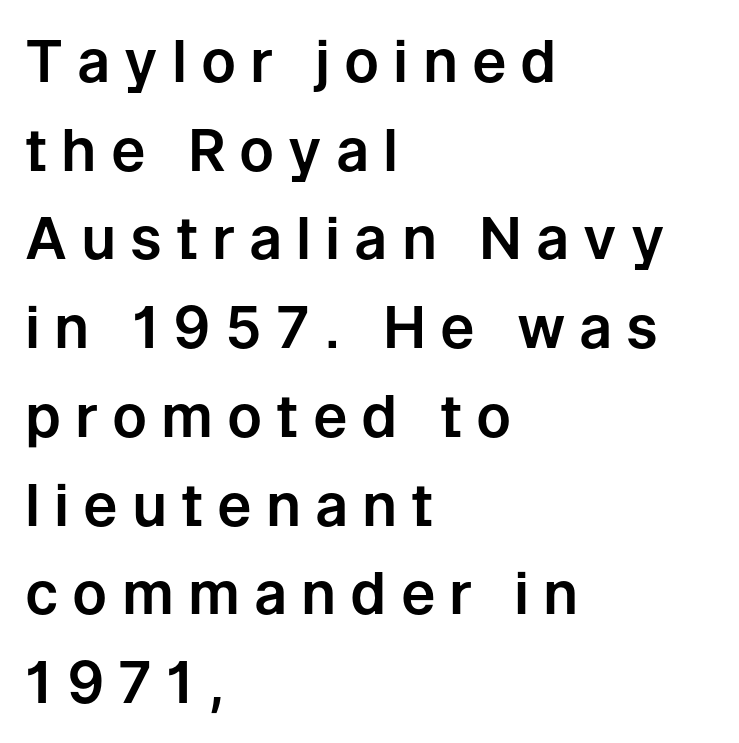
Q: Is the text italic (slanted)? A: No, it is upright.
Q: Is the typeface a serif or a sans-serif typeface? A: Sans-serif.
Q: Is the text underlined? A: No.
Q: How is the paragraph aligned? A: Left-aligned.
Q: Is the spacing between letters normal or unusually wide? A: Unusually wide.
Q: Is the spacing between lines tight, normal or loose? A: Normal.
Q: Width (condensed, normal, or wide)? A: Normal.
Q: Stroke contrast? A: Low.
Q: x-height? A: Medium.
Q: Monospaced? A: No.
